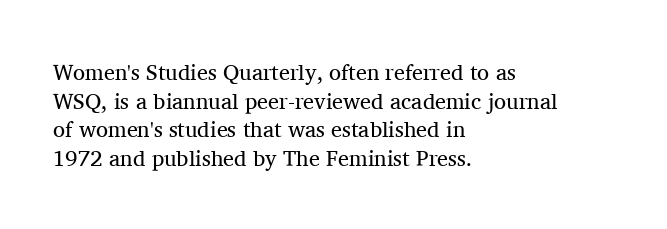
{"italic": "no", "bold": "no", "underline": "no", "align": "left", "line_spacing": "normal", "line_spacing_ratio": 1.3, "letter_spacing": "normal", "letter_spacing_em": 0.0, "glyph_px": 22}
